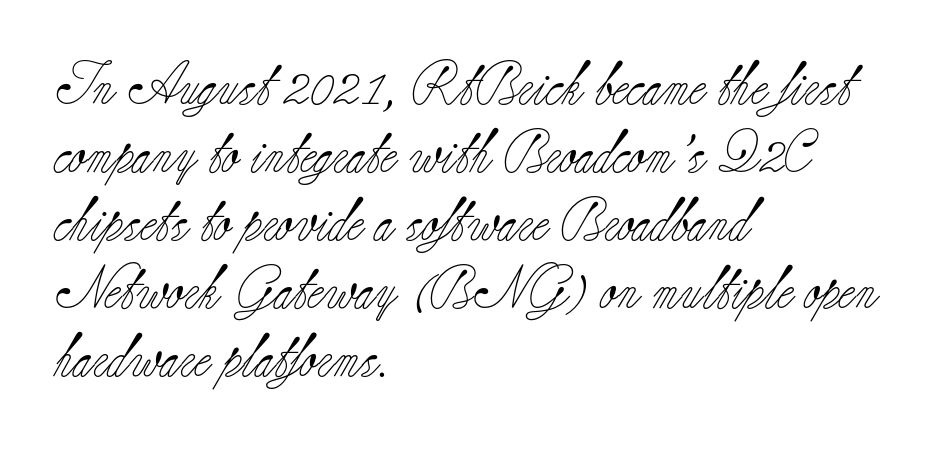
I'd call this a serif setting — the letters wear small feet. The specimen omits any rule beneath the text block's lines. A student would call this left alignment; a typographer would say flush left, rag right. Is this a fixed-width face? No — the glyphs have proportional, varying widths.
